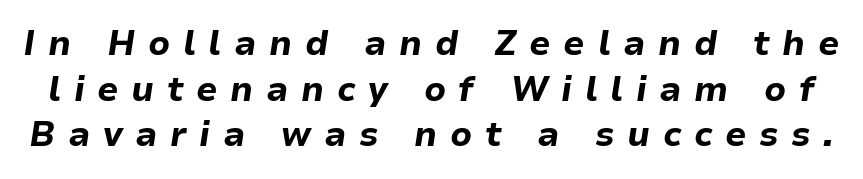
Q: Is the text bold? A: Yes.
Q: Is the text italic (slanted)? A: Yes, it leans right by about 9 degrees.
Q: Is the text underlined? A: No.
Q: Is the spacing between letters normal or unusually wide? A: Unusually wide.
Q: Is the spacing between lines tight, normal or loose? A: Normal.
Q: Width (condensed, normal, or wide)? A: Normal.
Q: Stroke contrast? A: Low.
Q: x-height? A: Medium.
Q: Monospaced? A: No.
